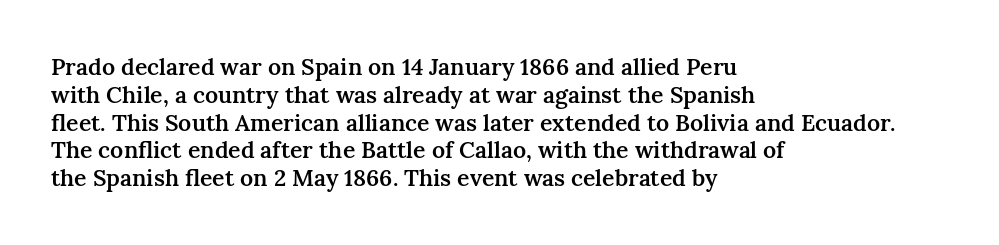
{"italic": "no", "bold": "semi", "underline": "no", "align": "left", "line_spacing_ratio": 1.21, "letter_spacing": "normal", "letter_spacing_em": 0.0, "glyph_px": 23}
